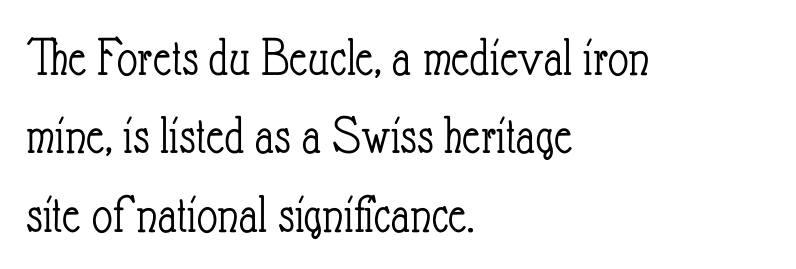
This sample has the flowing, uneven cadence of proportional lettering. A typesetter would mark this as roman, not italic. Regarding leading, the lines here are spaced in the standard way. The line texture is even and compact thanks to regular tracking. The lines in this sample share a left origin and differ only in where they stop.
